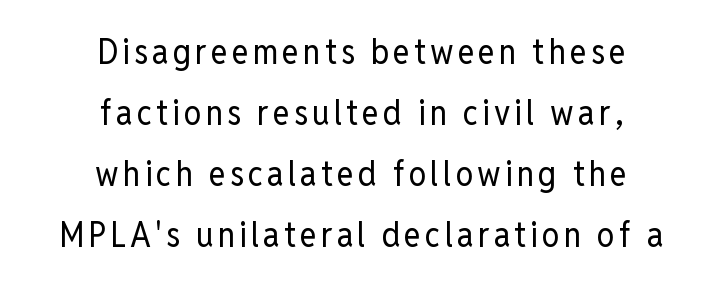
Horizontal alignment here is central, giving a formal, balanced look. A roman cut, with each character standing at attention. Each letter keeps its own natural width here, so spacing adapts to shape. Weight: not bold — regular or lighter. Examine the stroke ends and you'll find no serifs. The zone under the glyphs is completely vacant.
